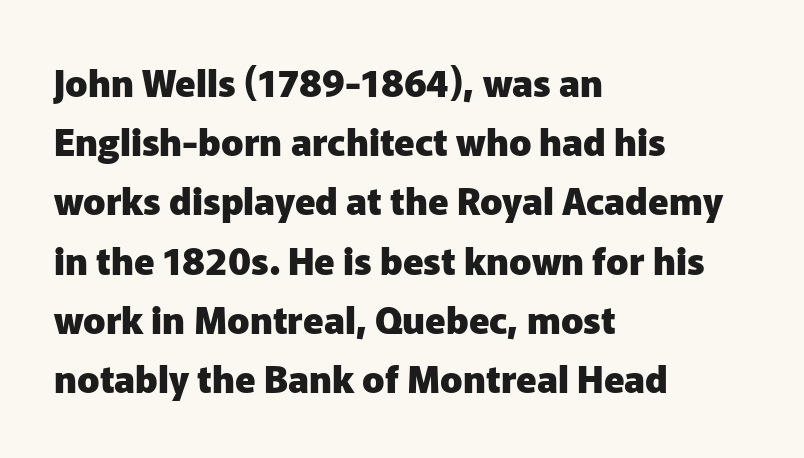
Students, observe: this is what conventionally led text looks like. The typesetter chose a ragged-right arrangement here. A typesetter would label this face a sans. These lines are rendered in a variable-pitch font.
